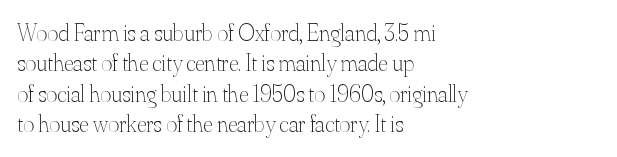
Q: Is the text bold? A: No.
Q: Is the text italic (slanted)? A: No, it is upright.
Q: Is the text underlined? A: No.
Q: How is the paragraph aligned? A: Left-aligned.
Q: Is the spacing between letters normal or unusually wide? A: Normal.
Q: Is the spacing between lines tight, normal or loose? A: Normal.
